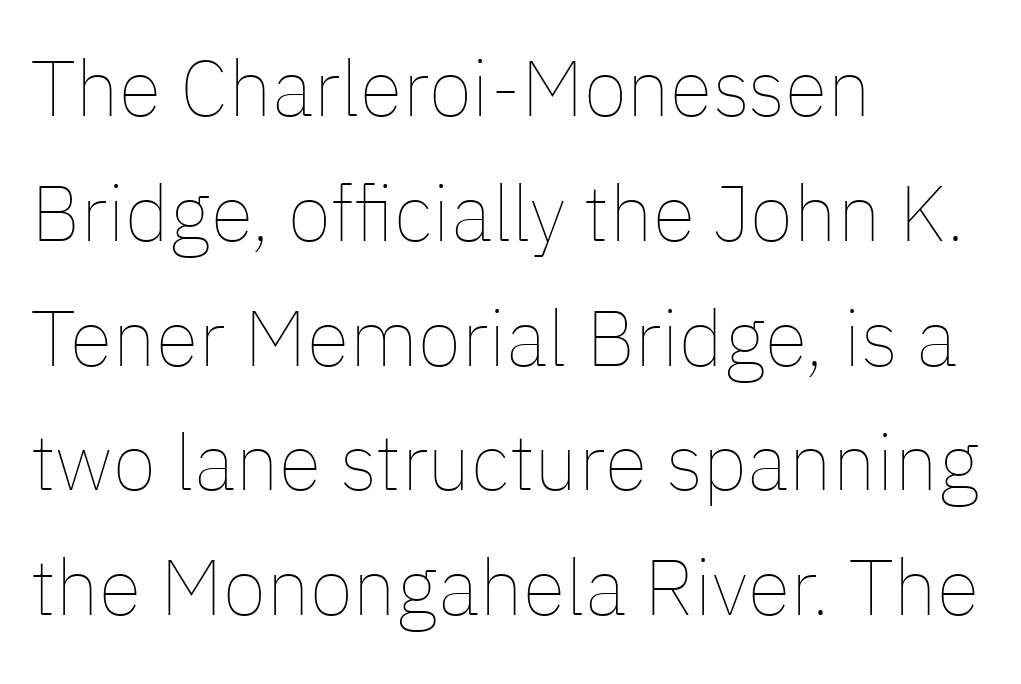
{"italic": "no", "bold": "no", "weight": "thin", "width": "normal", "stroke_contrast": "low", "x_height": "medium", "monospaced": "no", "underline": "no", "align": "left", "line_spacing": "normal", "line_spacing_ratio": 1.58, "letter_spacing": "normal", "letter_spacing_em": 0.0, "glyph_px": 79}
